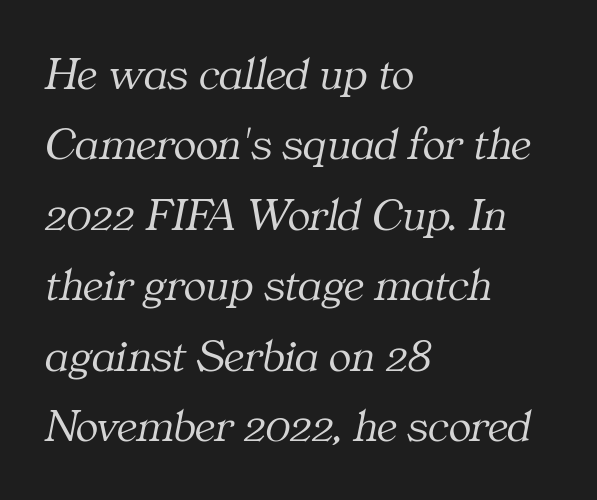
Vertical stems look standard width or narrower in stroke. How are the letters spaced? Ordinarily, with no added tracking. Underline: absent. One glance says typical: line gaps are just what's usual. A serif font was chosen for this passage.
